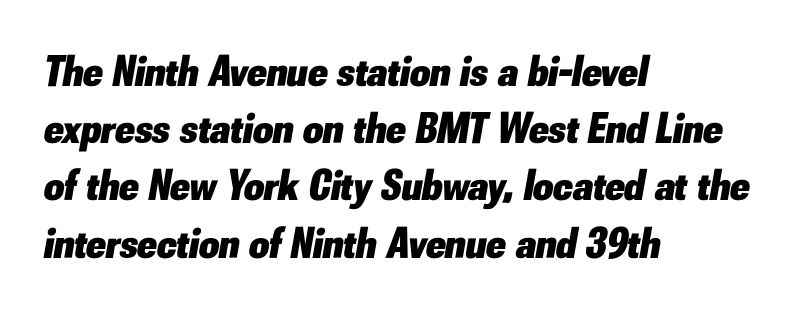
The image shows 44 px heavy type, italic (leaning right); set left-aligned, normal line spacing (1.3x), normal letter spacing, not underlined; low stroke contrast and a small x-height.
